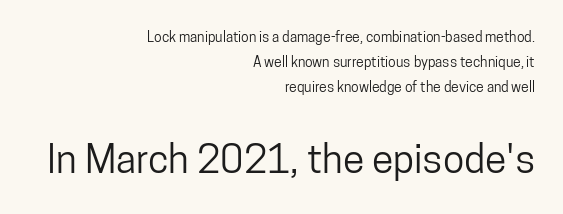
The image shows 39 px condensed sans-serif type, upright; set right-aligned, line spacing 1.79x, normal letter spacing, not underlined; the second (bottom) block is 2.79x larger; low stroke contrast and a medium x-height.
